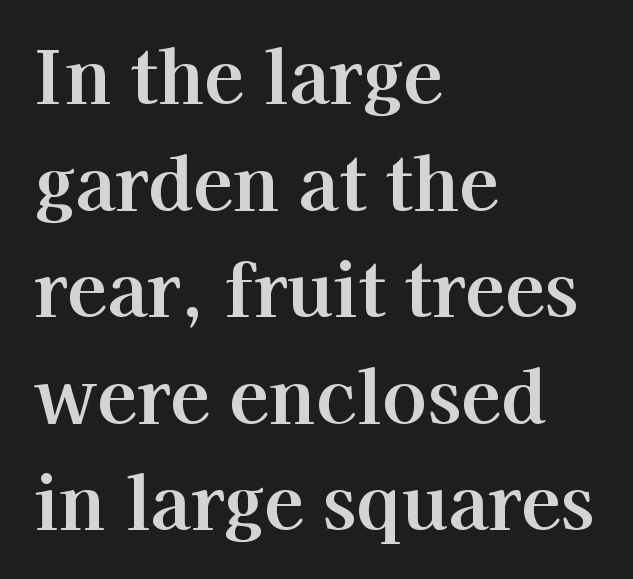
These lines were composed using upright roman letters. To sum up the face: it has serifs. Successive baselines arrive at the customary interval. Note the varied advance widths — an 'i' is clearly narrower than an 'm'. Each row of text sits above clean, open space.
